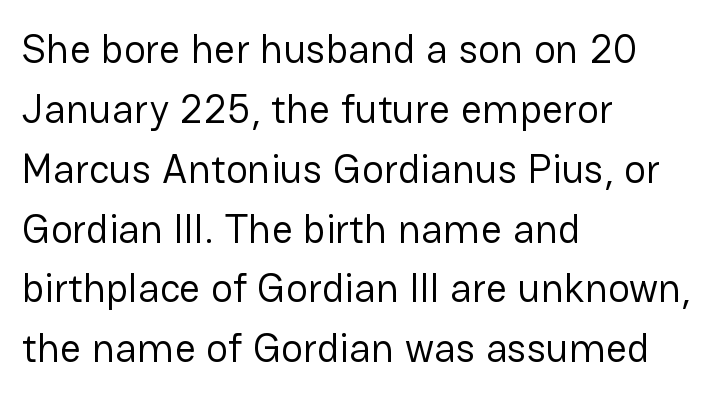
The image shows 41 px regular-weight sans-serif type, upright; set left-aligned, normal line spacing (1.46x), normal letter spacing, not underlined; low stroke contrast and a medium x-height.
